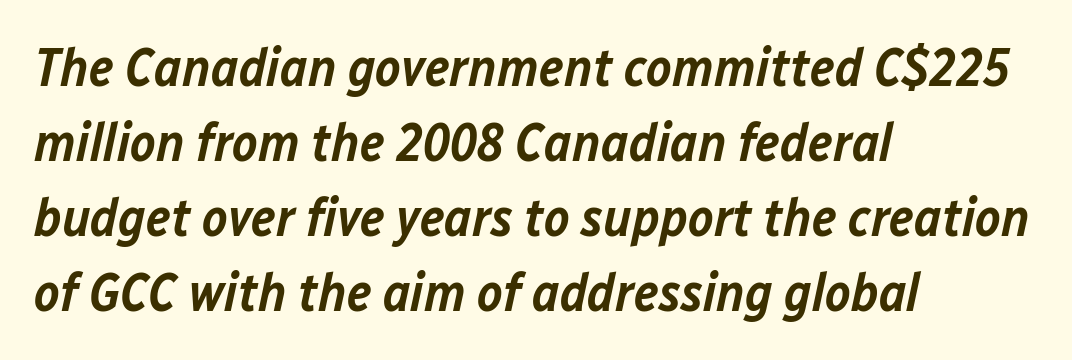
Q: Is the text bold? A: Semi-bold.
Q: Is the text italic (slanted)? A: Yes, it leans right by about 12 degrees.
Q: Is the text underlined? A: No.
Q: How is the paragraph aligned? A: Left-aligned.
Q: Is the spacing between letters normal or unusually wide? A: Normal.
Q: Is the spacing between lines tight, normal or loose? A: Normal.
Q: Width (condensed, normal, or wide)? A: Normal.
Q: Stroke contrast? A: Low.
Q: x-height? A: Medium.
Q: Monospaced? A: No.
